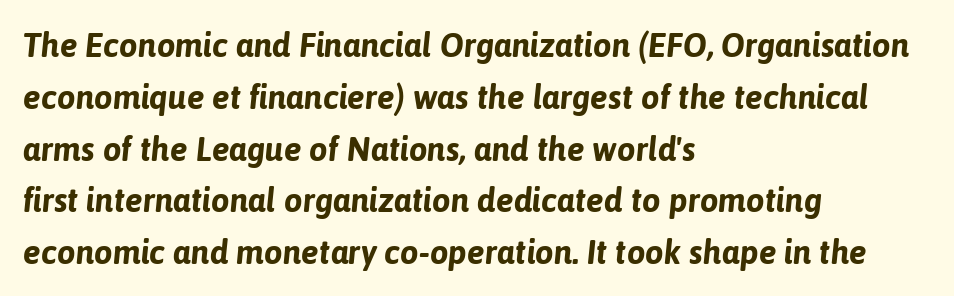
Q: Is the text bold? A: Yes.
Q: Is the text italic (slanted)? A: Yes, it leans right by about 6 degrees.
Q: Is the text underlined? A: No.
Q: How is the paragraph aligned? A: Left-aligned.
Q: Is the spacing between letters normal or unusually wide? A: Normal.
Q: Is the spacing between lines tight, normal or loose? A: Normal.
Q: Width (condensed, normal, or wide)? A: Normal.
Q: Stroke contrast? A: Low.
Q: x-height? A: Medium.
Q: Monospaced? A: No.
